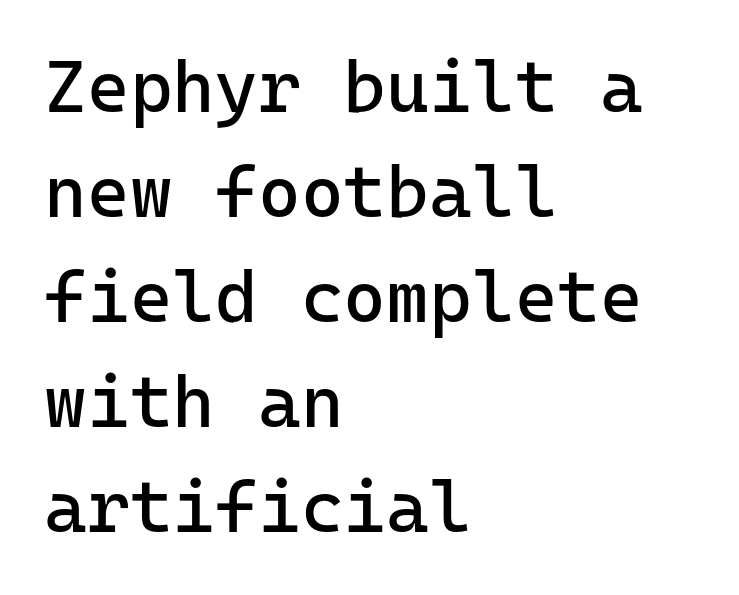
Q: Is the text bold? A: No.
Q: Is the text italic (slanted)? A: No, it is upright.
Q: Is the typeface a serif or a sans-serif typeface? A: Sans-serif.
Q: Is the text underlined? A: No.
Q: How is the paragraph aligned? A: Left-aligned.
Q: Is the spacing between letters normal or unusually wide? A: Normal.
Q: Is the spacing between lines tight, normal or loose? A: Normal.
Q: Width (condensed, normal, or wide)? A: Normal.
Q: Stroke contrast? A: Low.
Q: x-height? A: Medium.
